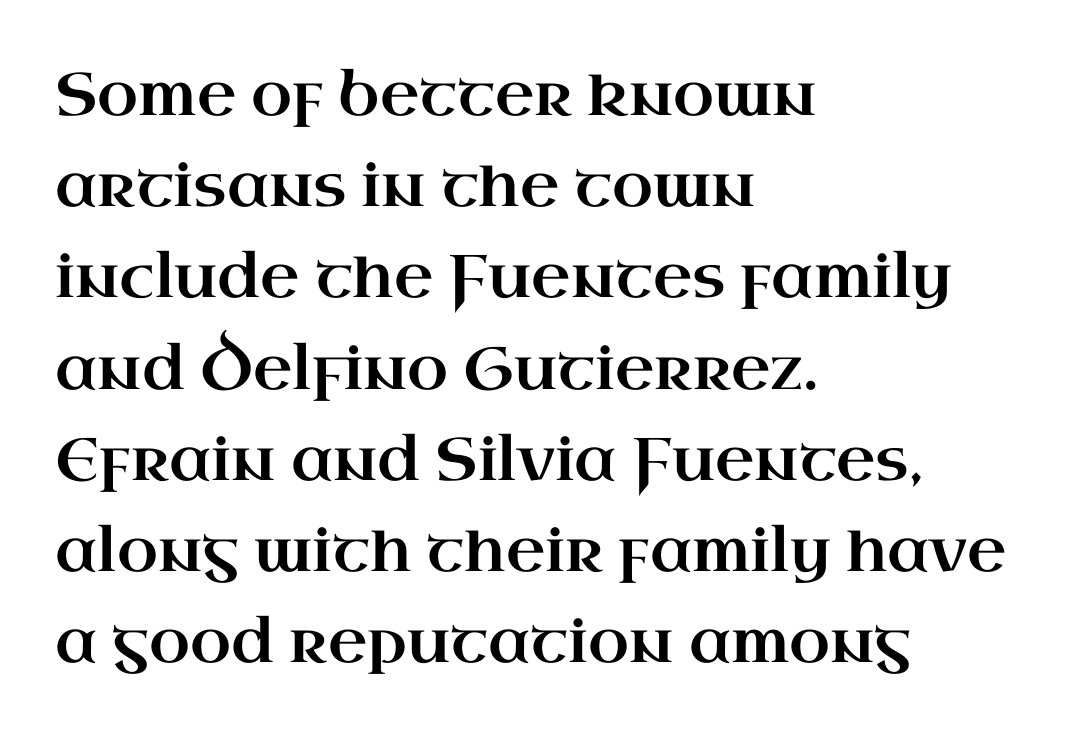
Q: Is the text italic (slanted)? A: No, it is upright.
Q: Is the typeface a serif or a sans-serif typeface? A: Serif.
Q: Is the text underlined? A: No.
Q: How is the paragraph aligned? A: Left-aligned.
Q: Is the spacing between letters normal or unusually wide? A: Normal.
Q: Is the spacing between lines tight, normal or loose? A: Normal.
Q: Width (condensed, normal, or wide)? A: Wide.
Q: Stroke contrast? A: High.
Q: x-height? A: Small.
Q: Monospaced? A: No.
